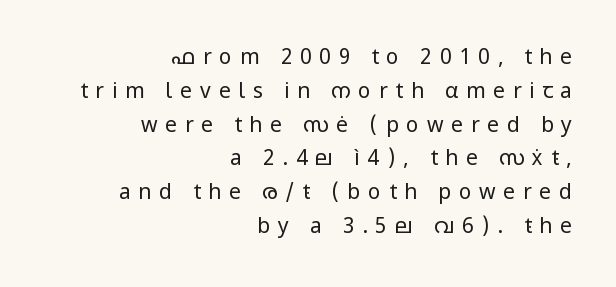
{"italic": "no", "bold": "no", "underline": "no", "align": "right", "line_spacing": "normal", "line_spacing_ratio": 1.61, "letter_spacing": "wide", "letter_spacing_em": 0.37, "glyph_px": 21}
